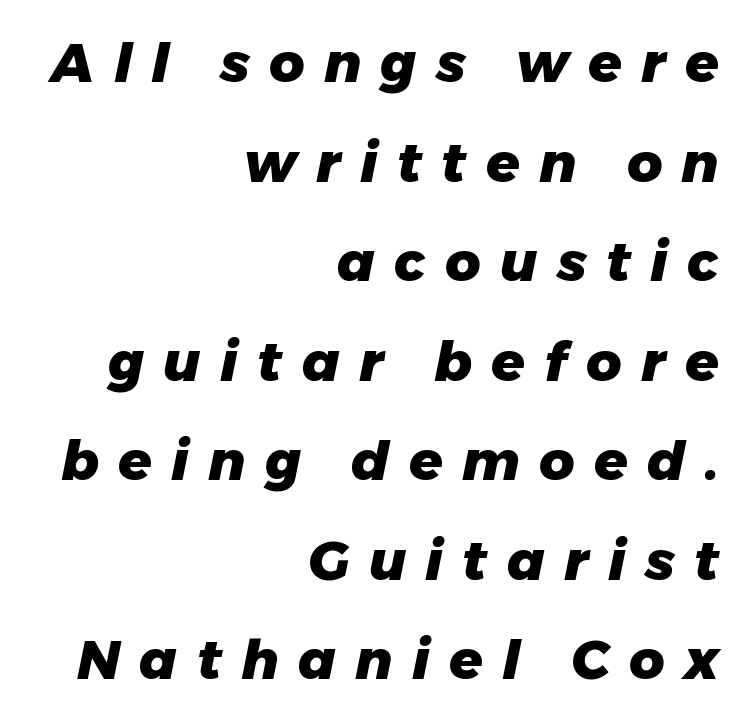
The image shows 55 px heavy type, italic (leaning right); set right-aligned, line spacing 1.81x, unusually wide letter spacing (+0.35 em), not underlined; low stroke contrast and a medium x-height.
